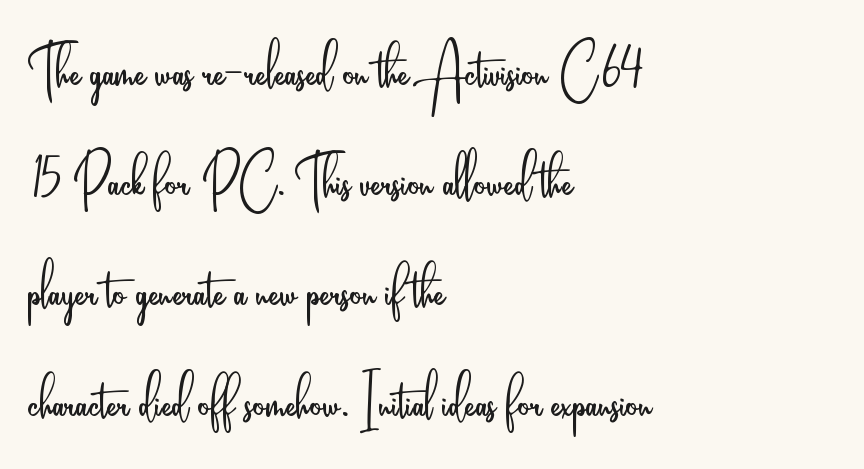
The specimen omits any rule beneath the text block's lines. Is the stroke heavy? The answer is a plain regular-or-lighter. Caption: multi-line text, flush left, ragged right. In terms of letterform style, serifs are entirely absent. How are the letters spaced? Ordinarily, with no added tracking.
